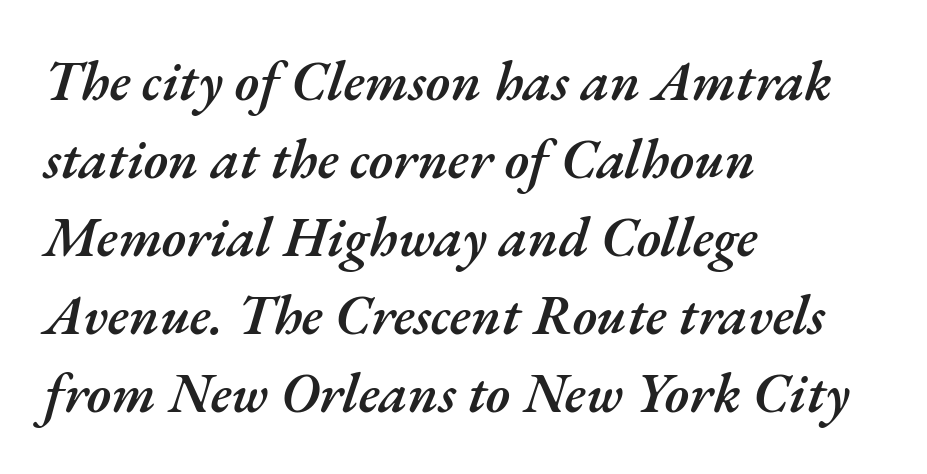
{"italic": "yes", "lean": "right", "slant_degrees": 17, "bold": "semi", "weight": "semibold", "width": "normal", "stroke_contrast": "medium", "x_height": "small", "monospaced": "no", "underline": "no", "align": "left", "line_spacing": "normal", "line_spacing_ratio": 1.42, "letter_spacing": "normal", "letter_spacing_em": 0.0, "glyph_px": 55}
